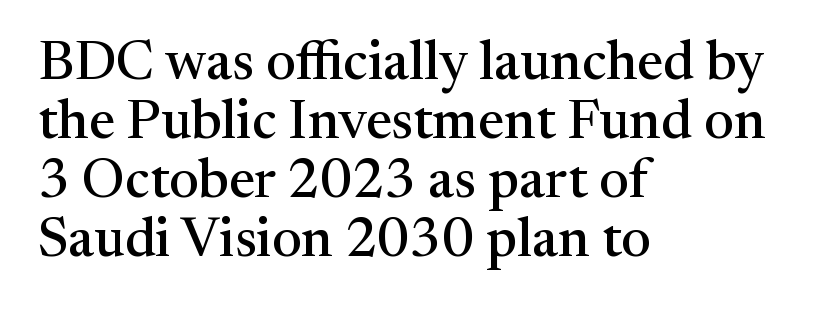
Q: Is the text italic (slanted)? A: No, it is upright.
Q: Is the typeface a serif or a sans-serif typeface? A: Serif.
Q: Is the text underlined? A: No.
Q: How is the paragraph aligned? A: Left-aligned.
Q: Is the spacing between letters normal or unusually wide? A: Normal.
Q: Is the spacing between lines tight, normal or loose? A: Tight.
Q: Width (condensed, normal, or wide)? A: Normal.
Q: Stroke contrast? A: Medium.
Q: x-height? A: Medium.
Q: Monospaced? A: No.
